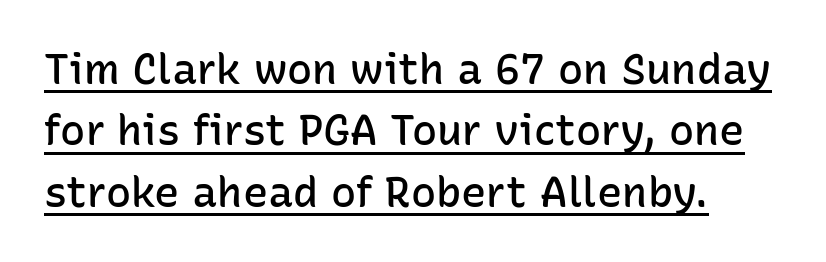
A typesetter would label this face a sans. No extra tracking has been applied to these lines. The face used here is proportionally spaced, like ordinary book or web type. The passage shown stacks its lines at a standard gap. This rendering features underlined lettering.
